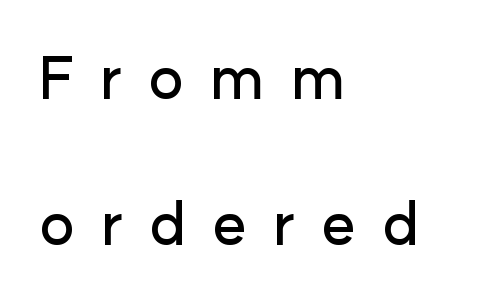
The image shows 60 px sans-serif type, upright; set left-aligned, loose line spacing (2.43x), unusually wide letter spacing (+0.43 em), not underlined; low stroke contrast and a medium x-height.
